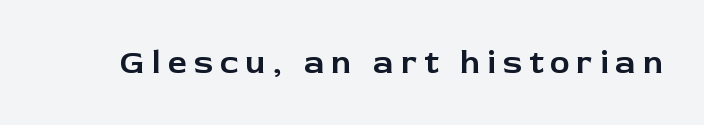
Type style note: lacks serifs. In terms of letterspacing, this is a distinctly airy, spread setting. The specimen omits any rule beneath the text block's lines. This sample has the flowing, uneven cadence of proportional lettering. Do the letters lean? They stand straight.
